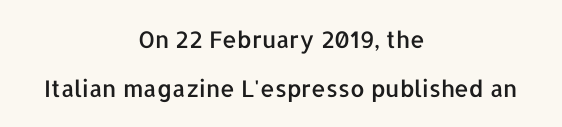
The image shows 23 px text type, upright; set centered, loose line spacing (2.12x), normal letter spacing, not underlined.
